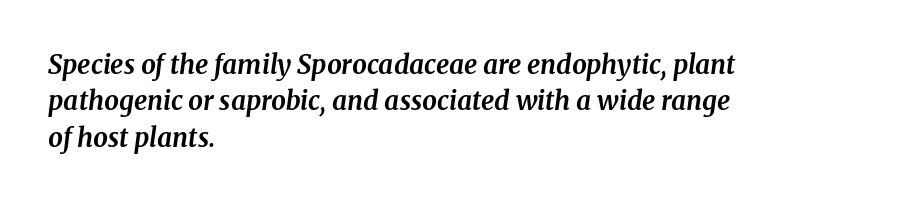
The image shows 26 px bold type, italic (leaning right); set left-aligned, normal line spacing (1.4x), normal letter spacing, not underlined.
